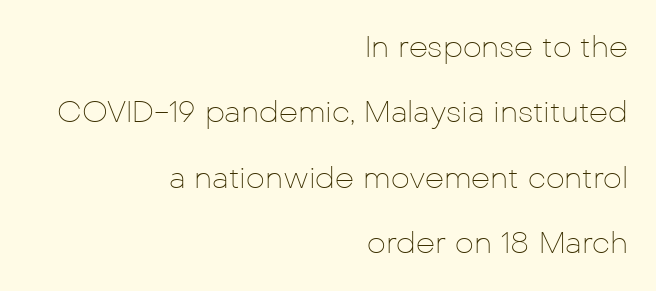
Which margin do the lines hug? The right one — the left edge is uneven. This sample has the flowing, uneven cadence of proportional lettering. You can tell it's not italic because the verticals are truly vertical. Examine the stroke ends and you'll find no serifs. Check the space under the baseline: it is left empty.
